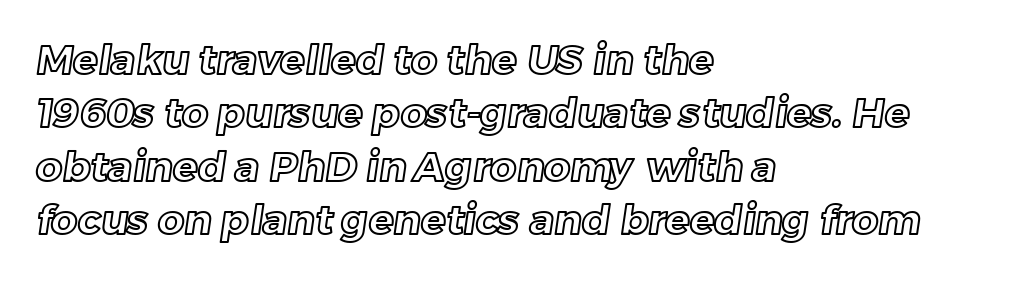
Students, observe: this is what conventionally led text looks like. Looks like regular typesetting: each glyph gets only the width it needs. The gap between lines stays unmarked. Typeset ragged right — the left edge is the straight one.
